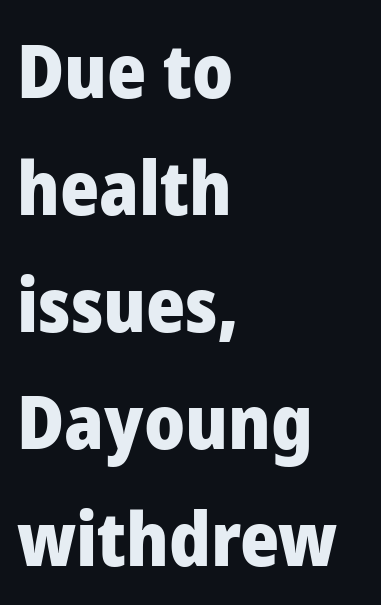
Font category for this specimen: sans-serif. A typesetter would call this proportional, since set widths differ per character. Evenly set lines give the paragraph a standard silhouette. Chunky letters — that's bold for sure. Notice how the stems are strictly vertical — no italics here.
